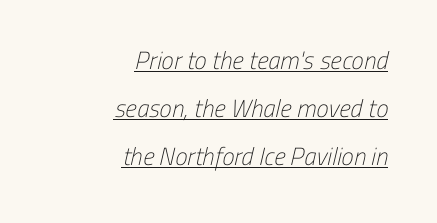
{"bold": "no", "underline": "yes", "align": "right", "line_spacing": "loose", "line_spacing_ratio": 1.93, "letter_spacing": "normal", "letter_spacing_em": 0.0, "glyph_px": 25}
